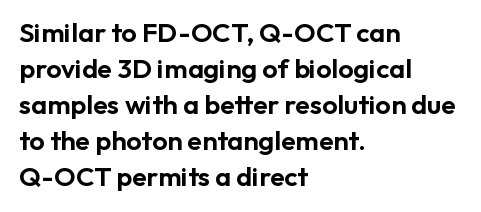
Vertically, the passage feels balanced, rows spaced as you'd expect. The face used here is rendered with its standard letterfit. The words here are not underlined. Posture: straight, roman, zero tilt.
